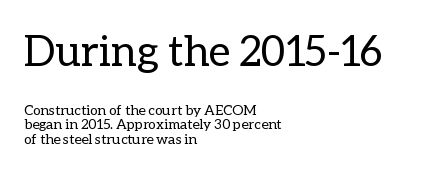
{"italic": "no", "bold": "no", "weight": "regular", "width": "normal", "stroke_contrast": "low", "x_height": "medium", "monospaced": "no", "underline": "no", "align": "left", "line_spacing": "tight", "line_spacing_ratio": 1.03, "letter_spacing": "normal", "letter_spacing_em": 0.0, "larger_block": "first", "size_ratio": 3.0, "glyph_px": 42}
